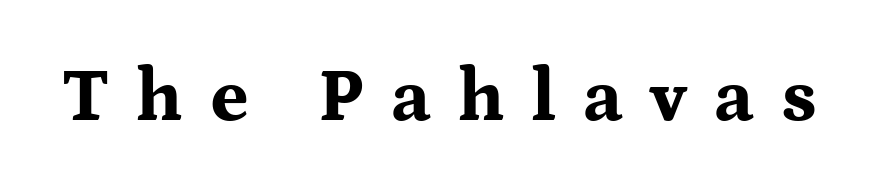
Note the varied advance widths — an 'i' is clearly narrower than an 'm'. Underline: absent. Is this a sans? No — the strokes have serifs. Nope, not italic — everything's standing straight.
